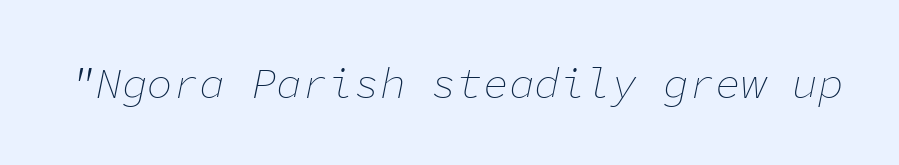
{"italic": "yes", "lean": "right", "slant_degrees": 11, "bold": "no", "weight": "thin", "width": "normal", "stroke_contrast": "low", "x_height": "medium", "monospaced": "yes", "underline": "no", "letter_spacing": "normal", "letter_spacing_em": 0.0, "glyph_px": 43}
